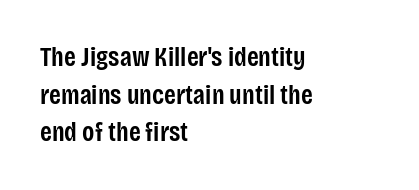
Q: Is the text bold? A: Semi-bold.
Q: Is the text italic (slanted)? A: No, it is upright.
Q: Is the text underlined? A: No.
Q: How is the paragraph aligned? A: Left-aligned.
Q: Is the spacing between letters normal or unusually wide? A: Normal.
Q: Is the spacing between lines tight, normal or loose? A: Normal.
